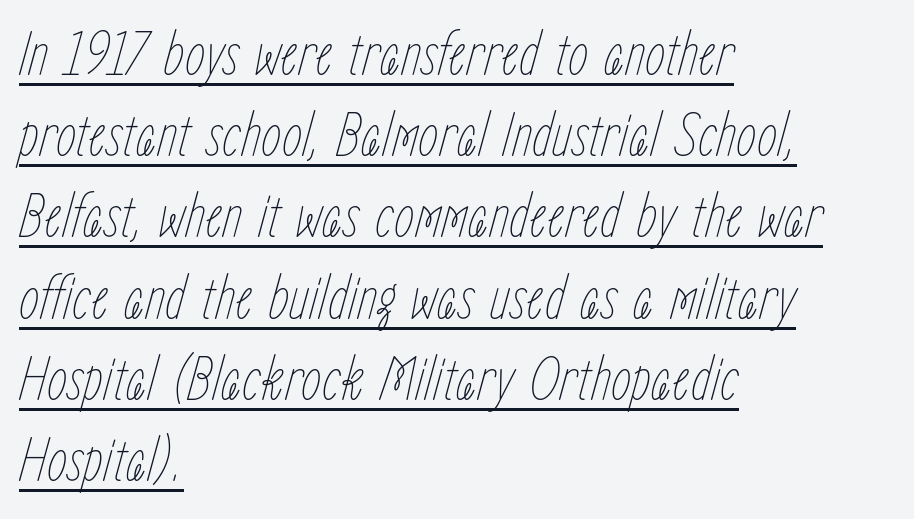
These lines sit exactly where default settings would place them. Is this a fixed-width face? No — the glyphs have proportional, varying widths. Does a line run under the words? Yes, clearly. The font sits on the lighter half of the weight spectrum, regular included.
